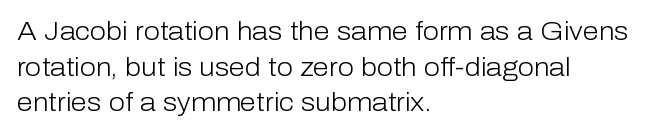
The image shows 26 px text type, upright; set left-aligned, normal line spacing (1.37x), normal letter spacing, not underlined.
